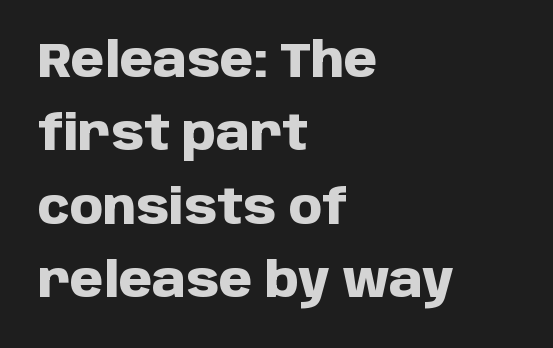
The image shows 48 px heavy sans-serif type, upright; set left-aligned, normal line spacing (1.53x), normal letter spacing, not underlined; low stroke contrast and a large x-height.
